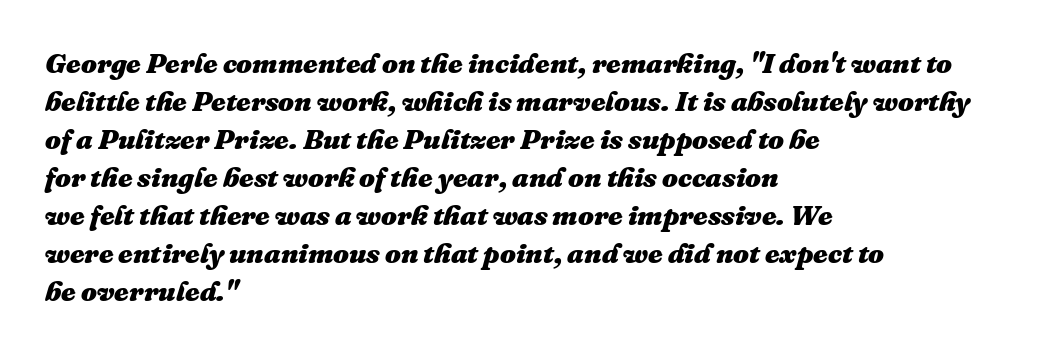
{"italic": "yes", "lean": "right", "slant_degrees": 16, "bold": "yes", "weight": "heavy", "width": "normal", "stroke_contrast": "medium", "x_height": "medium", "monospaced": "no", "underline": "no", "align": "left", "line_spacing": "normal", "line_spacing_ratio": 1.36, "letter_spacing": "normal", "letter_spacing_em": 0.0, "glyph_px": 28}
